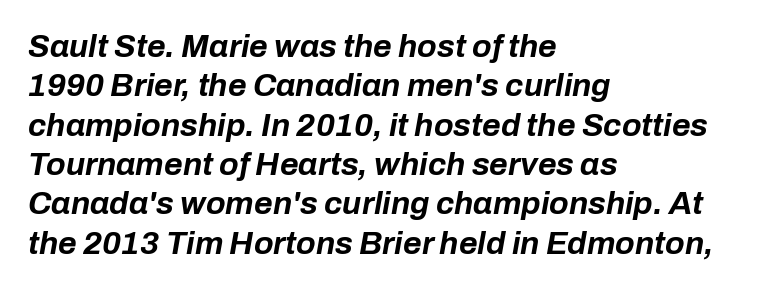
The sample has been set heavy, in full bold. The whole block is typeset with a tilt. Varying glyph widths throughout — classic text-font behaviour. The lines are quadded left. Default kerning and tracking; the words read as compact shapes.
